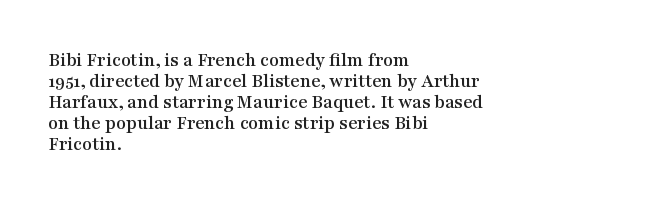
{"italic": "no", "underline": "no", "align": "left", "line_spacing": "tight", "line_spacing_ratio": 1.05, "letter_spacing": "normal", "letter_spacing_em": 0.0, "glyph_px": 20}
